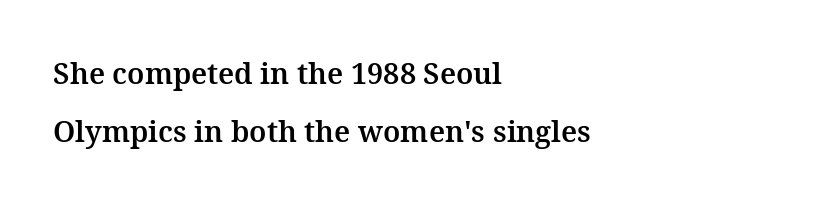
{"serif": "yes", "italic": "no", "width": "normal", "stroke_contrast": "medium", "x_height": "medium", "monospaced": "no", "underline": "no", "align": "left", "line_spacing": "loose", "line_spacing_ratio": 2.0, "letter_spacing": "normal", "letter_spacing_em": 0.0, "glyph_px": 29}
